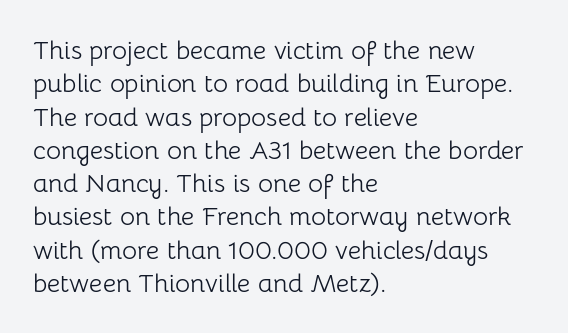
Q: Is the text bold? A: No.
Q: Is the text italic (slanted)? A: No, it is upright.
Q: Is the text underlined? A: No.
Q: How is the paragraph aligned? A: Left-aligned.
Q: Is the spacing between letters normal or unusually wide? A: Normal.
Q: Is the spacing between lines tight, normal or loose? A: Normal.
